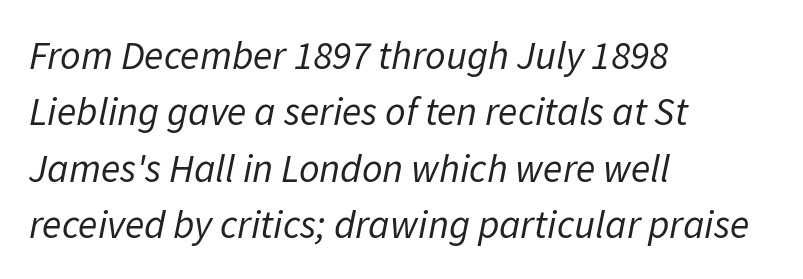
Q: Is the text bold? A: No.
Q: Is the text italic (slanted)? A: Yes, it leans right by about 11 degrees.
Q: Is the text underlined? A: No.
Q: How is the paragraph aligned? A: Left-aligned.
Q: Is the spacing between letters normal or unusually wide? A: Normal.
Q: Is the spacing between lines tight, normal or loose? A: Normal.
Q: Width (condensed, normal, or wide)? A: Normal.
Q: Stroke contrast? A: Low.
Q: x-height? A: Medium.
Q: Monospaced? A: No.
